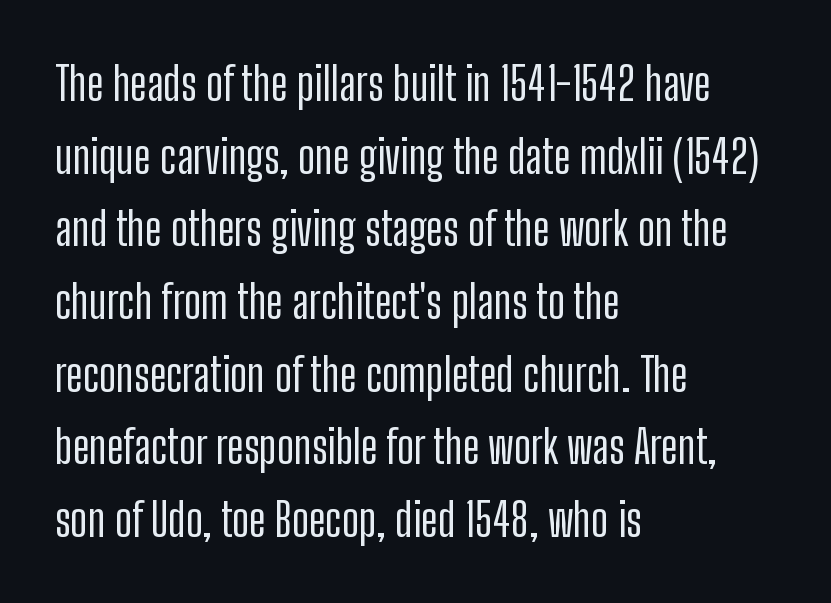
Quick note: not italic, upright. Nope, no serifs anywhere on these letters. Students, observe: this is what conventionally led text looks like. Is this a fixed-width face? No — the glyphs have proportional, varying widths. Reading down the block, your eye returns to a fixed left position each line.
